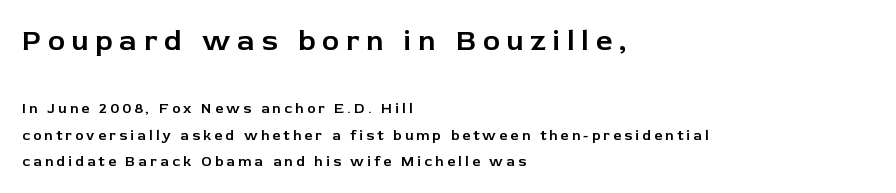
The image shows 29 px sans-serif type, upright; set left-aligned, line spacing 1.87x, unusually wide letter spacing (+0.23 em), not underlined; the first (top) block is 2.07x larger; low stroke contrast and a medium x-height.
